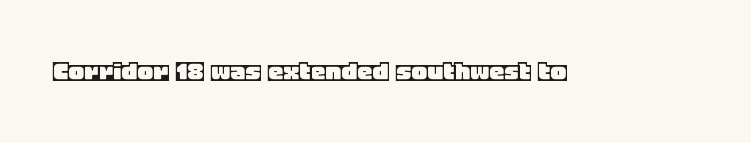
{"italic": "no", "width": "normal", "x_height": "large", "monospaced": "no", "underline": "no", "letter_spacing": "normal", "letter_spacing_em": 0.0, "glyph_px": 30}
